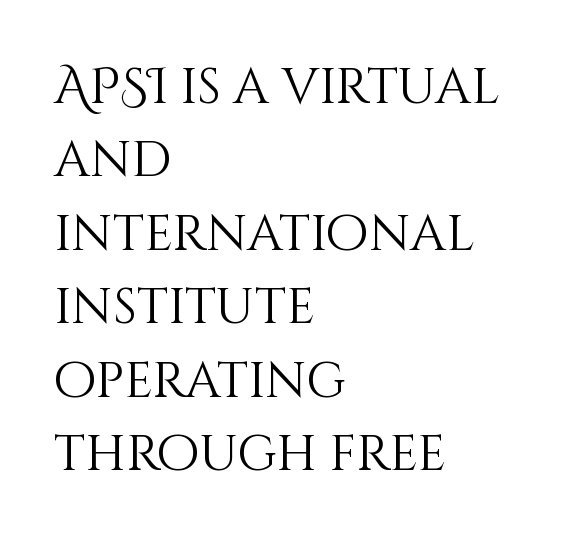
Q: Is the text bold? A: No.
Q: Is the text italic (slanted)? A: No, it is upright.
Q: Is the text underlined? A: No.
Q: How is the paragraph aligned? A: Left-aligned.
Q: Is the spacing between letters normal or unusually wide? A: Normal.
Q: Is the spacing between lines tight, normal or loose? A: Normal.
Q: Width (condensed, normal, or wide)? A: Normal.
Q: Stroke contrast? A: Medium.
Q: x-height? A: Large.
Q: Monospaced? A: No.
